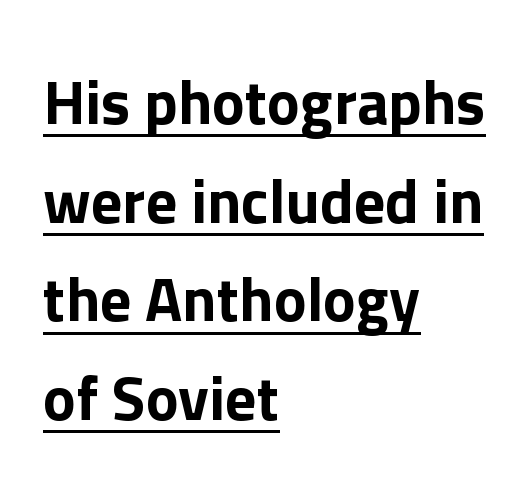
Q: Is the text italic (slanted)? A: No, it is upright.
Q: Is the typeface a serif or a sans-serif typeface? A: Sans-serif.
Q: Is the text underlined? A: Yes.
Q: How is the paragraph aligned? A: Left-aligned.
Q: Is the spacing between letters normal or unusually wide? A: Normal.
Q: Is the spacing between lines tight, normal or loose? A: Normal.
Q: Width (condensed, normal, or wide)? A: Normal.
Q: Stroke contrast? A: Low.
Q: x-height? A: Medium.
Q: Monospaced? A: No.
